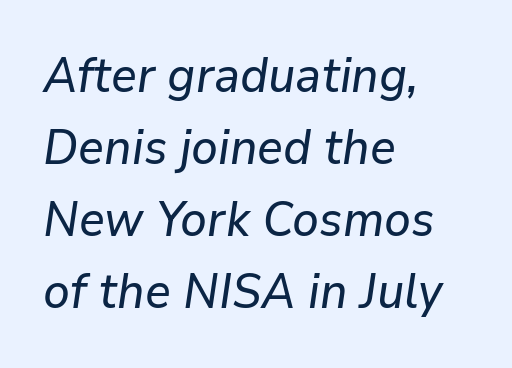
The image shows 48 px text type, italic (leaning right); set left-aligned, normal line spacing (1.5x), normal letter spacing, not underlined; low stroke contrast and a medium x-height.
